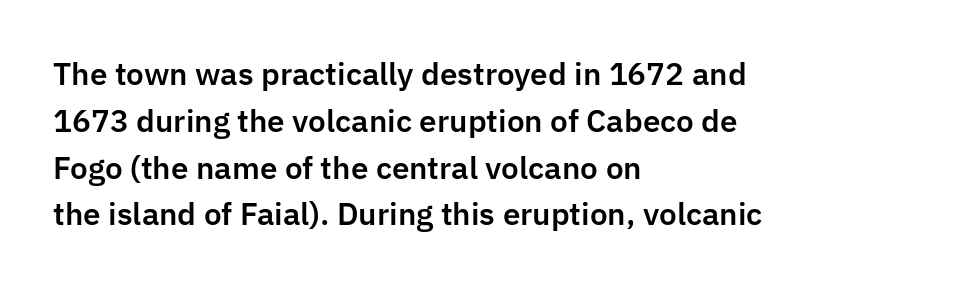
This sample uses a sans-serif face. Caption: multi-line text, flush left, ragged right. The rendering uses natural spacing where letterforms have individual widths. Standard letterfit; no display-style spreading of the glyphs.
